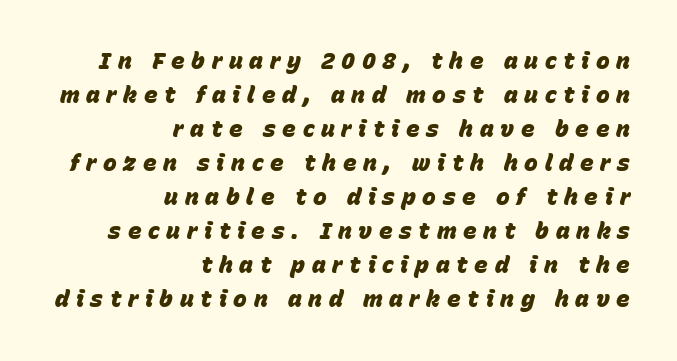
{"italic": "yes", "lean": "right", "slant_degrees": 15, "bold": "yes", "underline": "no", "align": "right", "line_spacing": "normal", "line_spacing_ratio": 1.48, "letter_spacing": "wide", "letter_spacing_em": 0.29, "glyph_px": 23}
